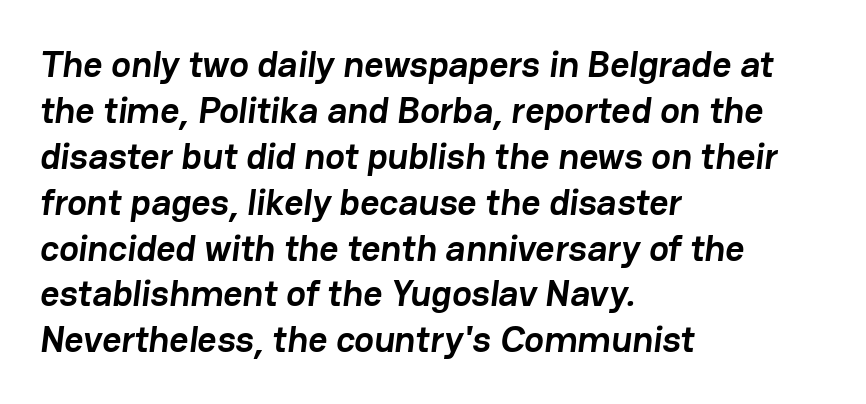
{"serif": "no", "bold": "yes", "weight": "semibold", "width": "normal", "stroke_contrast": "low", "x_height": "medium", "monospaced": "no", "underline": "no", "align": "left", "line_spacing_ratio": 1.24, "letter_spacing": "normal", "letter_spacing_em": 0.0, "glyph_px": 37}
